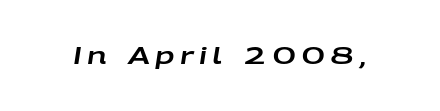
What stands out about the letter spacing? Its width — letters are far apart. This sample uses an oblique cut, with every glyph tilted off the vertical. Any mark beneath the type? The region is blank.
